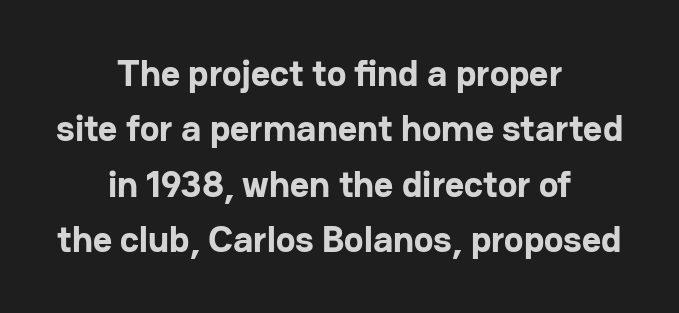
{"serif": "no", "italic": "no", "bold": "yes", "weight": "bold", "width": "normal", "stroke_contrast": "low", "x_height": "medium", "monospaced": "no", "underline": "no", "align": "center", "line_spacing": "normal", "line_spacing_ratio": 1.5, "letter_spacing": "normal", "letter_spacing_em": 0.0, "glyph_px": 37}
